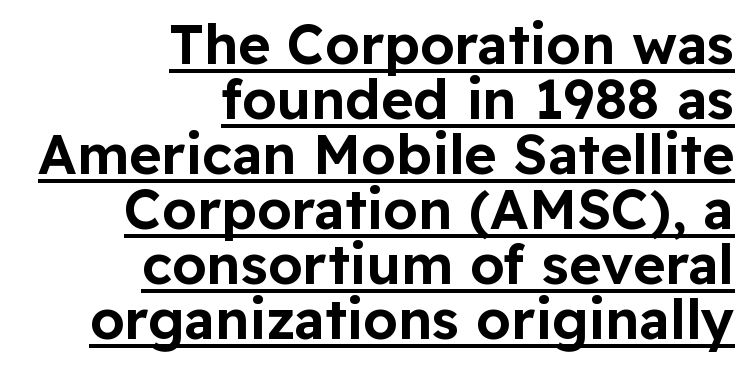
Q: Is the text italic (slanted)? A: No, it is upright.
Q: Is the typeface a serif or a sans-serif typeface? A: Sans-serif.
Q: Is the text underlined? A: Yes.
Q: How is the paragraph aligned? A: Right-aligned.
Q: Is the spacing between letters normal or unusually wide? A: Normal.
Q: Is the spacing between lines tight, normal or loose? A: Tight.
Q: Width (condensed, normal, or wide)? A: Normal.
Q: Stroke contrast? A: Low.
Q: x-height? A: Medium.
Q: Monospaced? A: No.
